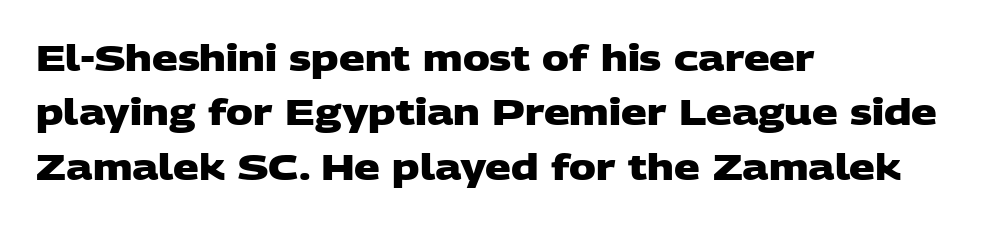
Q: Is the text bold? A: Yes.
Q: Is the typeface a serif or a sans-serif typeface? A: Sans-serif.
Q: Is the text underlined? A: No.
Q: How is the paragraph aligned? A: Left-aligned.
Q: Is the spacing between letters normal or unusually wide? A: Normal.
Q: Is the spacing between lines tight, normal or loose? A: Normal.
Q: Width (condensed, normal, or wide)? A: Wide.
Q: Stroke contrast? A: Low.
Q: x-height? A: Large.
Q: Monospaced? A: No.
